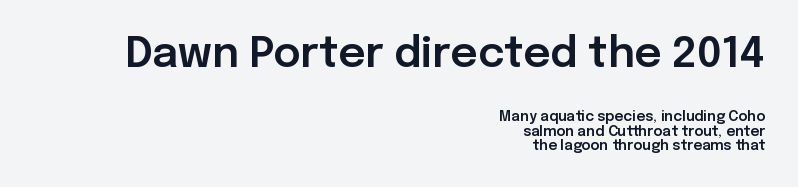
The image shows 42 px sans-serif type, upright; set right-aligned, tight line spacing (1.02x), normal letter spacing, not underlined; the first (top) block is 3.0x larger; low stroke contrast and a medium x-height.
